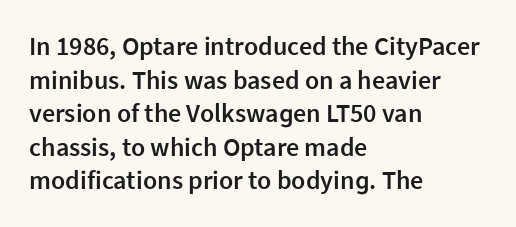
Each row of text sits above clean, open space. Notice how the passage keeps a crisp vertical edge on the left only. These lines keep a tight, regular rhythm from letter to letter. The strokes are fattened partway — semibold, not bold. Regarding leading, the lines here are spaced in the standard way. Upright lettering throughout.
